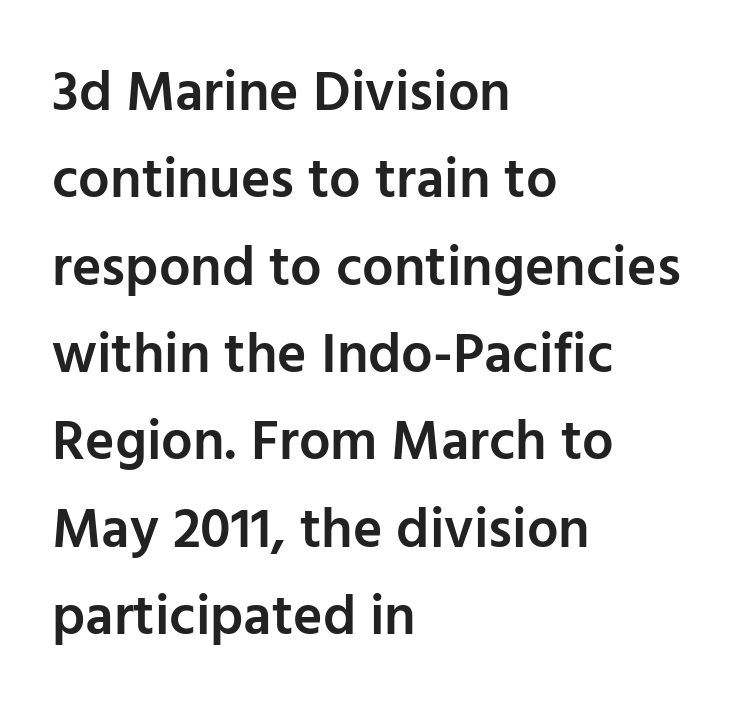
{"serif": "no", "italic": "no", "bold": "semi", "weight": "semibold", "width": "normal", "stroke_contrast": "low", "x_height": "medium", "monospaced": "no", "underline": "no", "align": "left", "line_spacing": "normal", "line_spacing_ratio": 1.56, "letter_spacing": "normal", "letter_spacing_em": 0.0, "glyph_px": 56}
